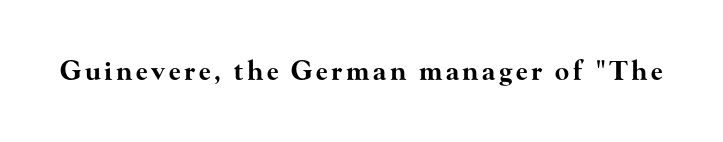
{"italic": "no", "bold": "yes", "underline": "no", "glyph_px": 26}
